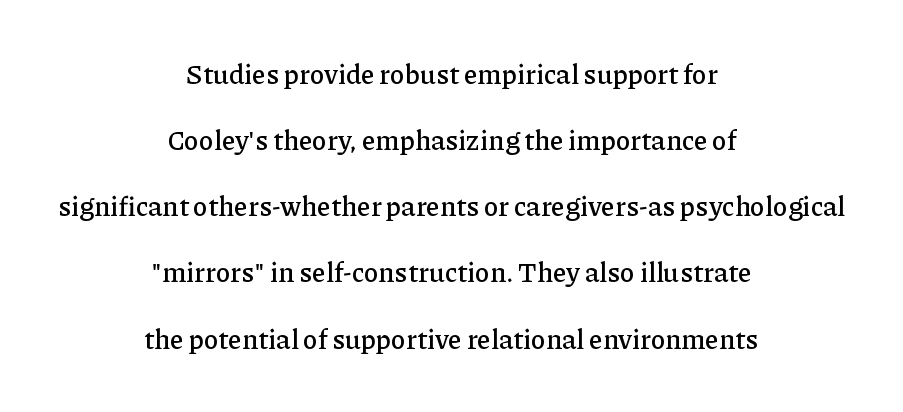
{"italic": "no", "underline": "no", "align": "center", "line_spacing": "loose", "line_spacing_ratio": 2.45, "letter_spacing": "normal", "letter_spacing_em": 0.0, "glyph_px": 27}
